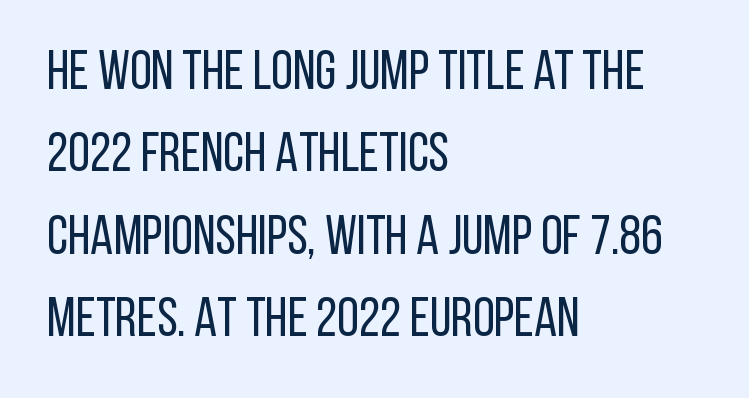
{"serif": "no", "italic": "no", "bold": "no", "weight": "regular", "width": "condensed", "stroke_contrast": "low", "x_height": "large", "monospaced": "no", "underline": "no", "align": "left", "line_spacing": "normal", "line_spacing_ratio": 1.5, "letter_spacing": "normal", "letter_spacing_em": 0.0, "glyph_px": 55}
